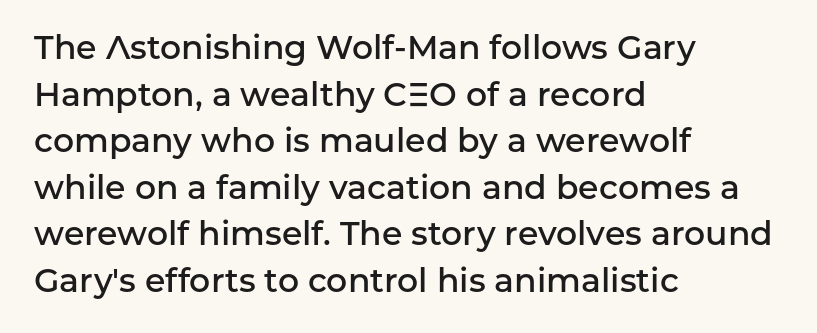
A somewhat darkened texture: the type is semibold rather than bold. Nope, not italic — everything's standing straight. Whoever set this chose a conventional vertical rhythm. The lines are quadded left. Bare-footed words on every line.
